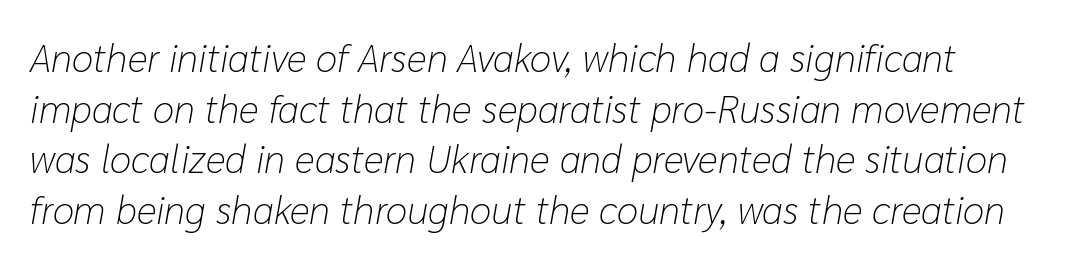
{"italic": "yes", "lean": "right", "slant_degrees": 10, "bold": "no", "weight": "light", "width": "normal", "stroke_contrast": "low", "x_height": "medium", "monospaced": "no", "underline": "no", "line_spacing": "normal", "line_spacing_ratio": 1.3, "letter_spacing": "normal", "letter_spacing_em": 0.0, "glyph_px": 39}
